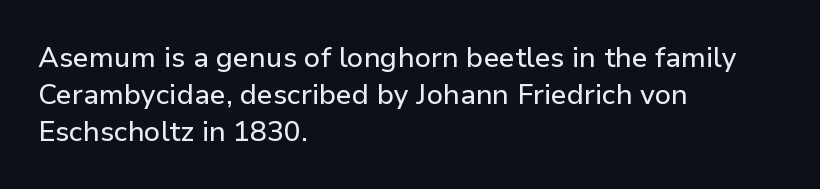
The setting favours the left margin, as ordinary paragraphs usually do. Note the varied advance widths — an 'i' is clearly narrower than an 'm'. It's the straight-up-and-down kind of type. These lines sit exactly where default settings would place them.
